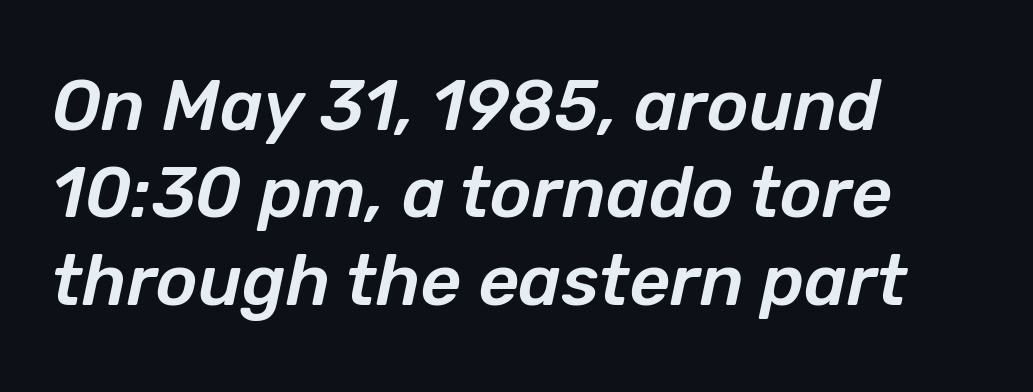
Q: Is the text italic (slanted)? A: Yes, it leans right by about 12 degrees.
Q: Is the text underlined? A: No.
Q: How is the paragraph aligned? A: Left-aligned.
Q: Is the spacing between letters normal or unusually wide? A: Normal.
Q: Width (condensed, normal, or wide)? A: Normal.
Q: Stroke contrast? A: Low.
Q: x-height? A: Medium.
Q: Monospaced? A: No.
